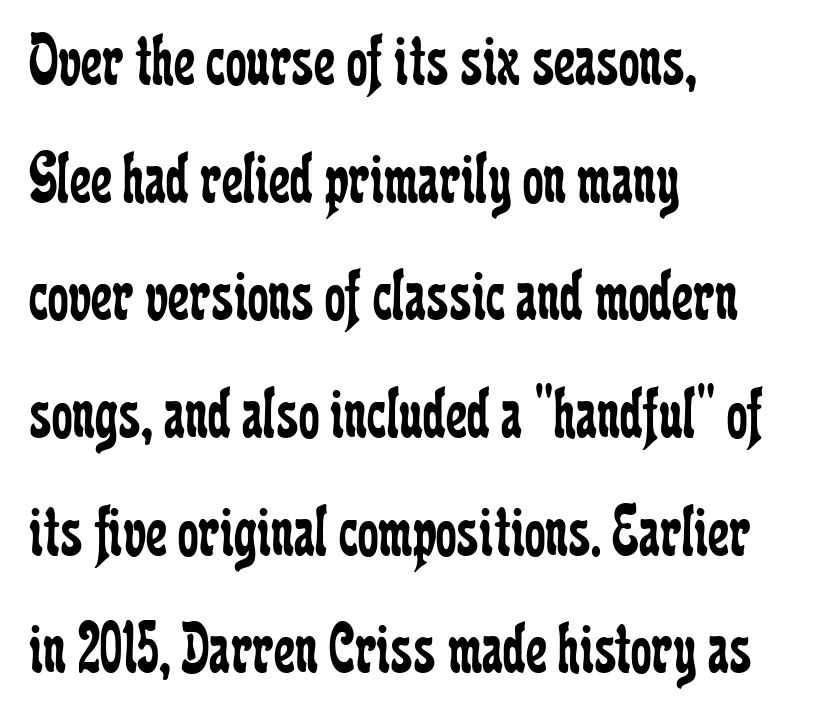
Q: Is the text bold? A: No.
Q: Is the text italic (slanted)? A: No, it is upright.
Q: Is the typeface a serif or a sans-serif typeface? A: Serif.
Q: Is the text underlined? A: No.
Q: How is the paragraph aligned? A: Left-aligned.
Q: Is the spacing between letters normal or unusually wide? A: Normal.
Q: Is the spacing between lines tight, normal or loose? A: Normal.
Q: Width (condensed, normal, or wide)? A: Condensed.
Q: Stroke contrast? A: Low.
Q: x-height? A: Medium.
Q: Monospaced? A: No.
